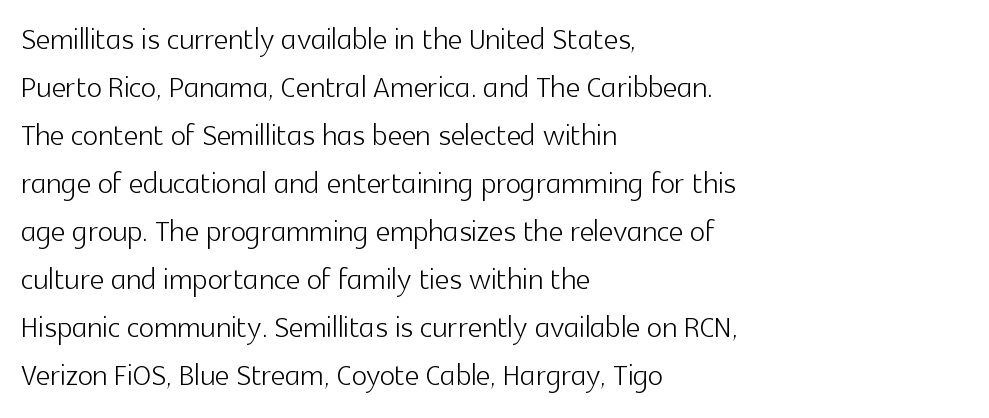
{"serif": "no", "italic": "no", "bold": "no", "weight": "light", "width": "normal", "x_height": "medium", "monospaced": "no", "underline": "no", "align": "left", "line_spacing_ratio": 1.2, "letter_spacing": "normal", "letter_spacing_em": 0.0, "glyph_px": 40}
